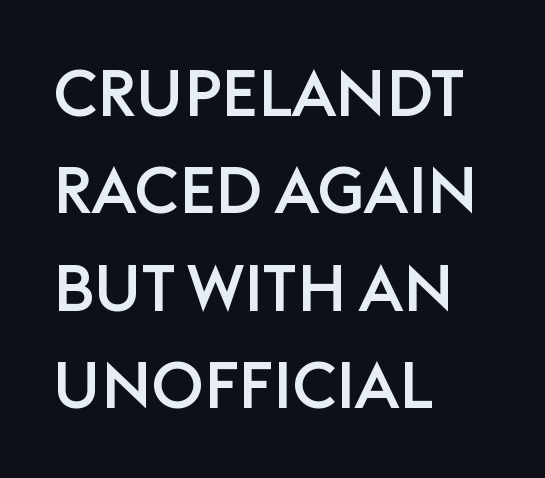
Q: Is the text italic (slanted)? A: No, it is upright.
Q: Is the typeface a serif or a sans-serif typeface? A: Sans-serif.
Q: Is the text underlined? A: No.
Q: How is the paragraph aligned? A: Left-aligned.
Q: Is the spacing between letters normal or unusually wide? A: Normal.
Q: Is the spacing between lines tight, normal or loose? A: Normal.
Q: Width (condensed, normal, or wide)? A: Normal.
Q: Stroke contrast? A: Low.
Q: x-height? A: Large.
Q: Monospaced? A: No.
